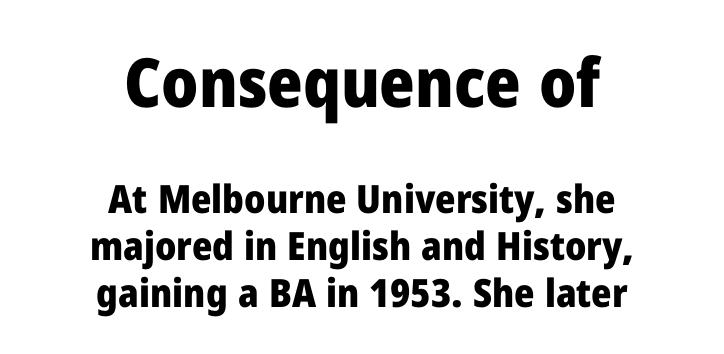
Q: Is the text bold? A: Yes.
Q: Is the text italic (slanted)? A: No, it is upright.
Q: Is the typeface a serif or a sans-serif typeface? A: Sans-serif.
Q: Is the text underlined? A: No.
Q: How is the paragraph aligned? A: Centered.
Q: Is the spacing between letters normal or unusually wide? A: Normal.
Q: Which block of text is set in a larger size, the first (top) or the second (bottom)? A: The first (top) one.
Q: Width (condensed, normal, or wide)? A: Normal.
Q: Stroke contrast? A: Low.
Q: x-height? A: Medium.
Q: Monospaced? A: No.
